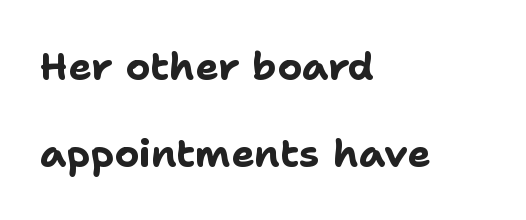
Q: Is the text bold? A: Yes.
Q: Is the text italic (slanted)? A: No, it is upright.
Q: Is the typeface a serif or a sans-serif typeface? A: Sans-serif.
Q: Is the text underlined? A: No.
Q: How is the paragraph aligned? A: Left-aligned.
Q: Is the spacing between letters normal or unusually wide? A: Normal.
Q: Is the spacing between lines tight, normal or loose? A: Loose.
Q: Width (condensed, normal, or wide)? A: Normal.
Q: Stroke contrast? A: Low.
Q: x-height? A: Medium.
Q: Monospaced? A: No.
